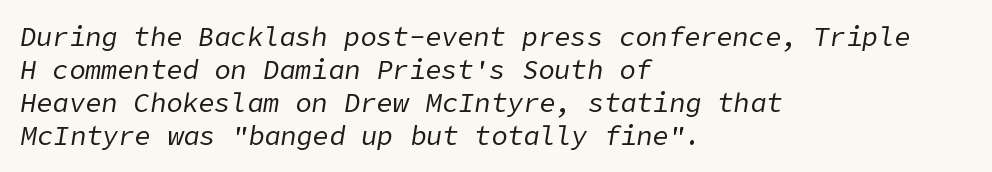
Q: Is the text bold? A: No.
Q: Is the text italic (slanted)? A: Yes, it leans right by about 9 degrees.
Q: Is the text underlined? A: No.
Q: How is the paragraph aligned? A: Left-aligned.
Q: Is the spacing between letters normal or unusually wide? A: Normal.
